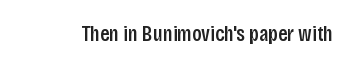
The image shows 22 px text type, upright; set normal letter spacing, not underlined.
